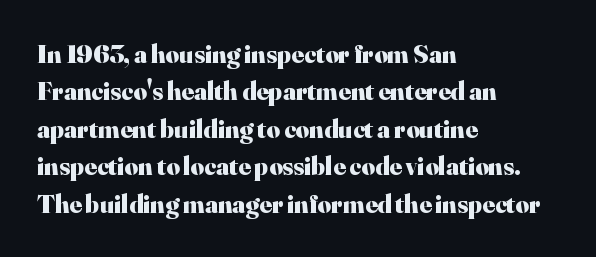
{"italic": "no", "bold": "yes", "underline": "no", "align": "left", "line_spacing": "normal", "line_spacing_ratio": 1.44, "letter_spacing": "normal", "letter_spacing_em": 0.0, "glyph_px": 26}
